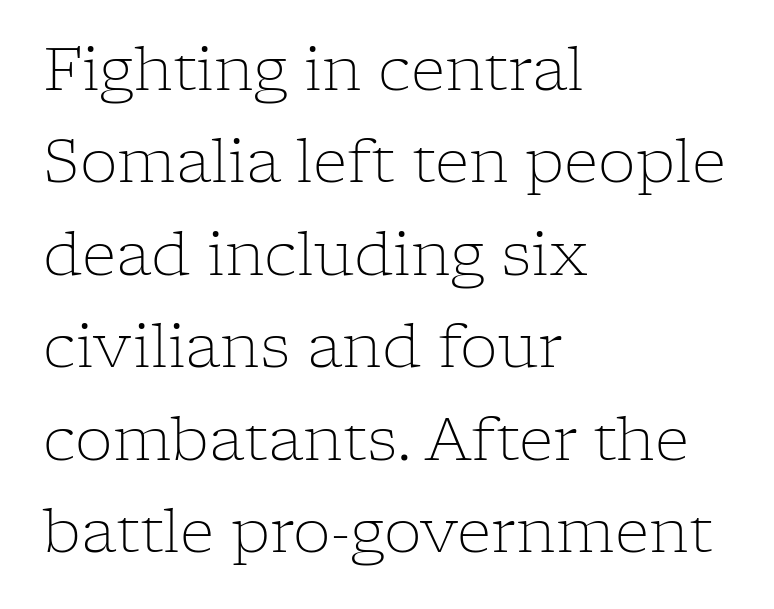
{"serif": "yes", "italic": "no", "bold": "no", "weight": "light", "width": "normal", "stroke_contrast": "low", "x_height": "medium", "monospaced": "no", "underline": "no", "align": "left", "line_spacing": "normal", "line_spacing_ratio": 1.54, "letter_spacing": "normal", "letter_spacing_em": 0.0, "glyph_px": 60}
